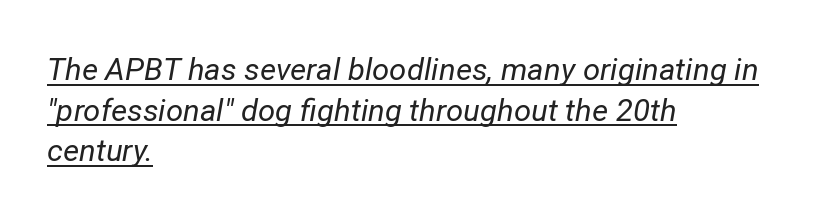
The image shows 31 px regular-weight type, italic (leaning right); set left-aligned, normal line spacing (1.31x), normal letter spacing, underlined; low stroke contrast and a medium x-height.
